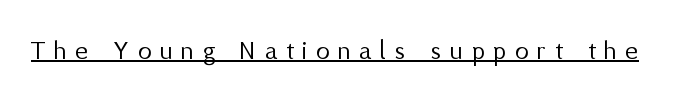
The image shows 27 px text type, upright; set unusually wide letter spacing (+0.33 em), underlined.
